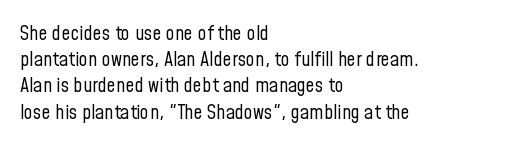
Q: Is the text bold? A: No.
Q: Is the text italic (slanted)? A: No, it is upright.
Q: Is the text underlined? A: No.
Q: How is the paragraph aligned? A: Left-aligned.
Q: Is the spacing between letters normal or unusually wide? A: Normal.
Q: Is the spacing between lines tight, normal or loose? A: Normal.
